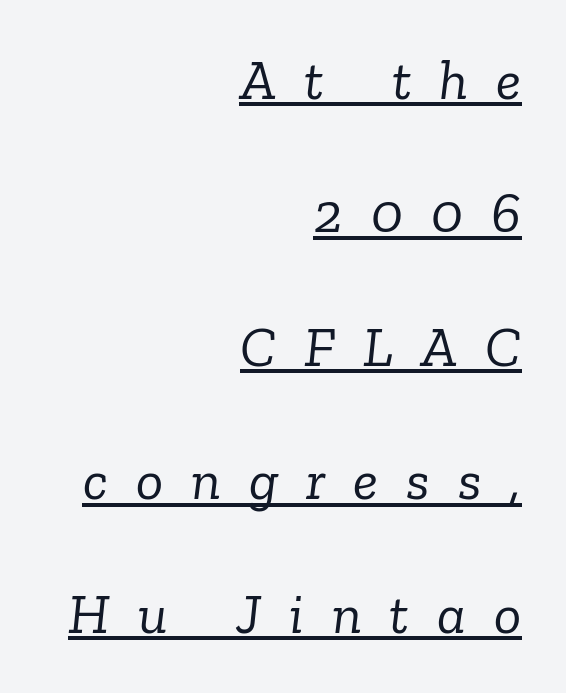
The rendering uses natural spacing where letterforms have individual widths. In terms of letterform style, serifs are clearly present. This is oblique type, the kind used for emphasis or titles. The ragged edge is on the left, which tells us the setting is flush right.
